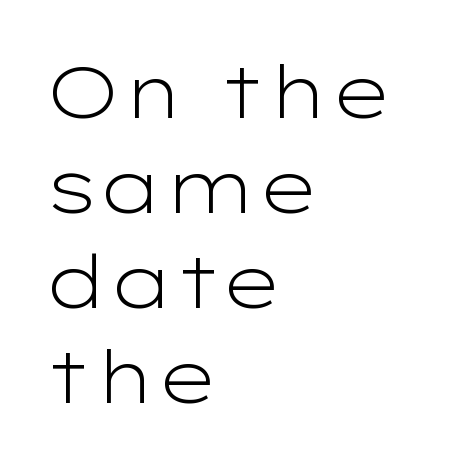
{"serif": "no", "italic": "no", "bold": "no", "weight": "light", "width": "wide", "stroke_contrast": "low", "x_height": "medium", "monospaced": "no", "underline": "no", "align": "left", "line_spacing": "normal", "line_spacing_ratio": 1.3, "letter_spacing": "normal", "letter_spacing_em": 0.0, "glyph_px": 73}
